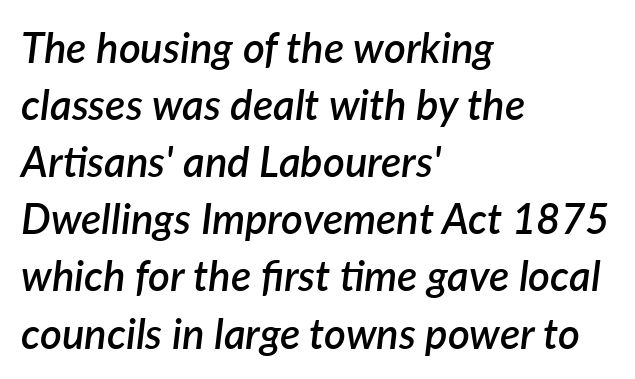
{"italic": "yes", "lean": "right", "slant_degrees": 7, "bold": "semi", "weight": "semibold", "width": "normal", "stroke_contrast": "low", "x_height": "medium", "monospaced": "no", "underline": "no", "align": "left", "line_spacing": "normal", "line_spacing_ratio": 1.36, "letter_spacing": "normal", "letter_spacing_em": 0.0, "glyph_px": 42}
